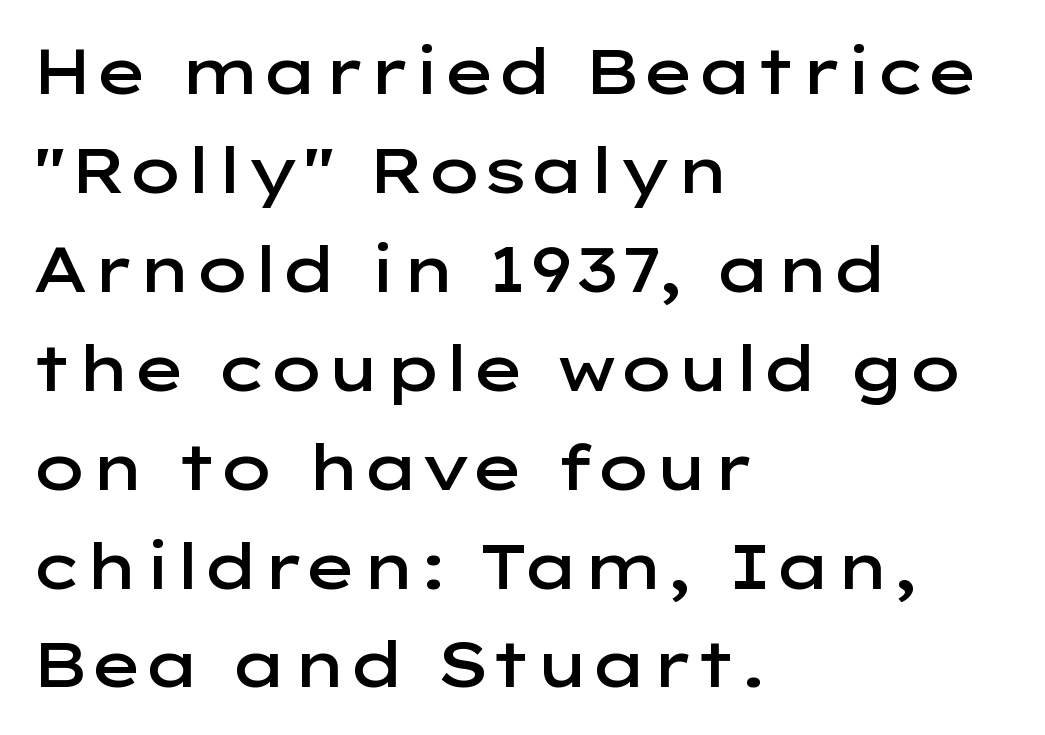
Q: Is the text bold? A: Semi-bold.
Q: Is the text italic (slanted)? A: No, it is upright.
Q: Is the typeface a serif or a sans-serif typeface? A: Sans-serif.
Q: Is the text underlined? A: No.
Q: How is the paragraph aligned? A: Left-aligned.
Q: Is the spacing between letters normal or unusually wide? A: Normal.
Q: Is the spacing between lines tight, normal or loose? A: Normal.
Q: Width (condensed, normal, or wide)? A: Wide.
Q: Stroke contrast? A: Low.
Q: x-height? A: Medium.
Q: Monospaced? A: No.
